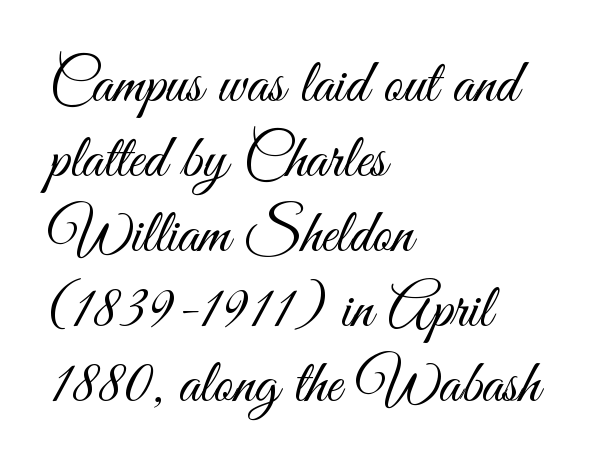
{"serif": "no", "bold": "no", "weight": "light", "width": "condensed", "stroke_contrast": "medium", "x_height": "small", "monospaced": "no", "underline": "no", "align": "left", "line_spacing_ratio": 1.23, "letter_spacing": "normal", "letter_spacing_em": 0.0, "glyph_px": 61}
